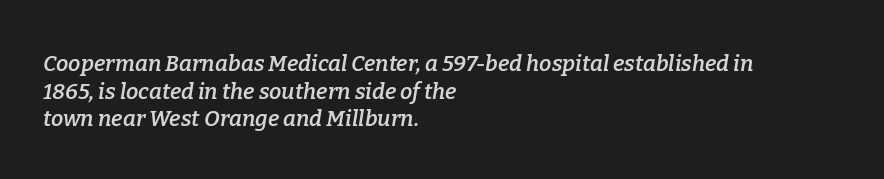
{"italic": "yes", "lean": "right", "slant_degrees": 9, "bold": "semi", "underline": "no", "align": "left", "line_spacing": "normal", "line_spacing_ratio": 1.26, "letter_spacing": "normal", "letter_spacing_em": 0.0, "glyph_px": 22}
